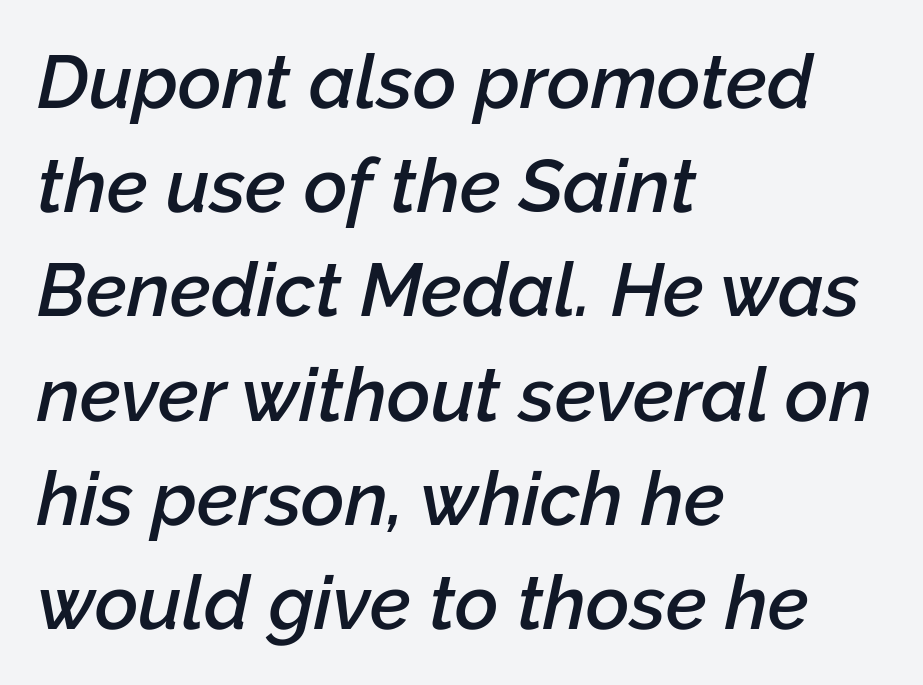
Every row of glyphs begins at an identical x-position on the left. Honestly, the row spacing looks completely unremarkable. The passage shown is typed in a proportional face where columns would drift. There's an unmistakable incline to the writing here. The typesetting leans somewhat heavy: a semibold. The passage shown has conventional tracking throughout.
